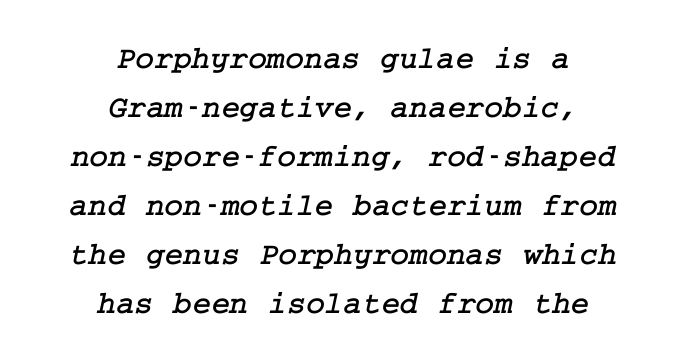
You can tell from the footed stems that serif type was used. In CSS terms this would be text-align: center. Beneath every word, the page is bare. This rendering leaves character spacing at its baseline value. Notice how descenders clear the ascenders below comfortably — that's standard leading.
